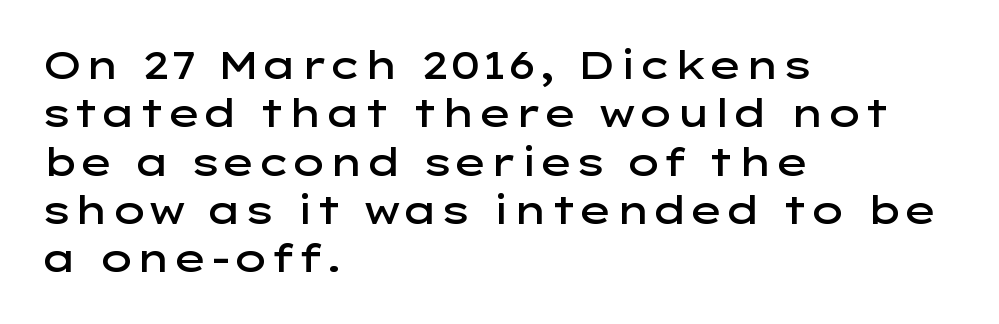
Q: Is the text bold? A: Semi-bold.
Q: Is the text italic (slanted)? A: No, it is upright.
Q: Is the typeface a serif or a sans-serif typeface? A: Sans-serif.
Q: Is the text underlined? A: No.
Q: How is the paragraph aligned? A: Left-aligned.
Q: Is the spacing between letters normal or unusually wide? A: Normal.
Q: Is the spacing between lines tight, normal or loose? A: Normal.
Q: Width (condensed, normal, or wide)? A: Wide.
Q: Stroke contrast? A: Low.
Q: x-height? A: Medium.
Q: Monospaced? A: No.
